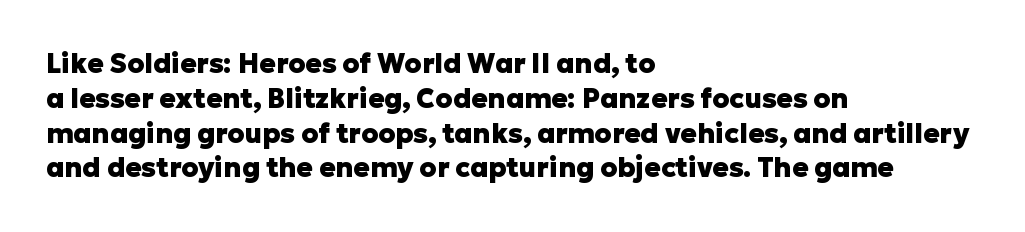
{"italic": "no", "bold": "yes", "underline": "no", "align": "left", "line_spacing": "normal", "line_spacing_ratio": 1.29, "letter_spacing": "normal", "letter_spacing_em": 0.0, "glyph_px": 27}
